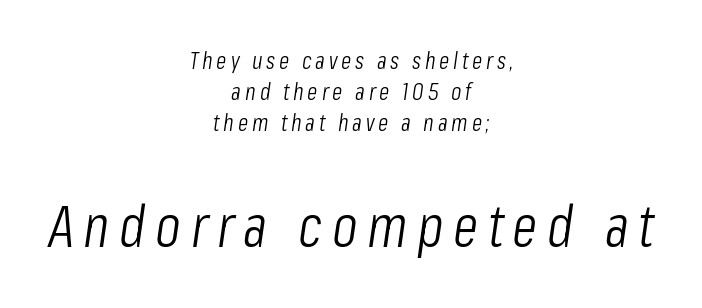
Q: Is the text bold? A: No.
Q: Is the text italic (slanted)? A: Yes, it leans right by about 8 degrees.
Q: Is the text underlined? A: No.
Q: How is the paragraph aligned? A: Centered.
Q: Is the spacing between lines tight, normal or loose? A: Normal.
Q: Which block of text is set in a larger size, the first (top) or the second (bottom)? A: The second (bottom) one.
Q: Width (condensed, normal, or wide)? A: Condensed.
Q: Stroke contrast? A: Low.
Q: x-height? A: Medium.
Q: Monospaced? A: No.
